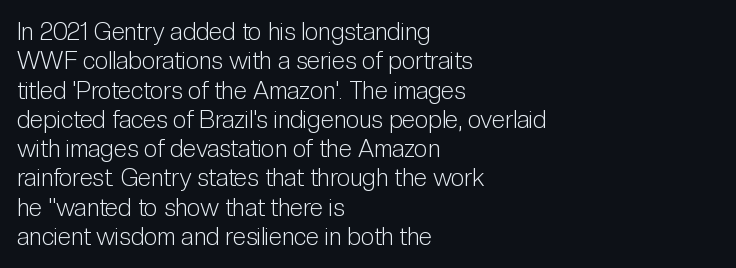
{"italic": "no", "bold": "no", "underline": "no", "align": "left", "line_spacing_ratio": 1.22, "letter_spacing": "normal", "letter_spacing_em": 0.0, "glyph_px": 24}
